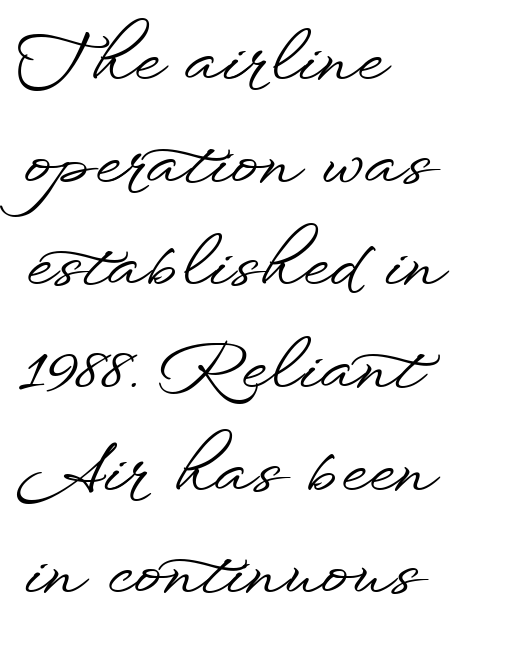
Q: Is the text italic (slanted)? A: Yes.
Q: Is the typeface a serif or a sans-serif typeface? A: Sans-serif.
Q: Is the text underlined? A: No.
Q: How is the paragraph aligned? A: Left-aligned.
Q: Is the spacing between letters normal or unusually wide? A: Normal.
Q: Is the spacing between lines tight, normal or loose? A: Normal.
Q: Width (condensed, normal, or wide)? A: Wide.
Q: Stroke contrast? A: Low.
Q: x-height? A: Small.
Q: Monospaced? A: No.
